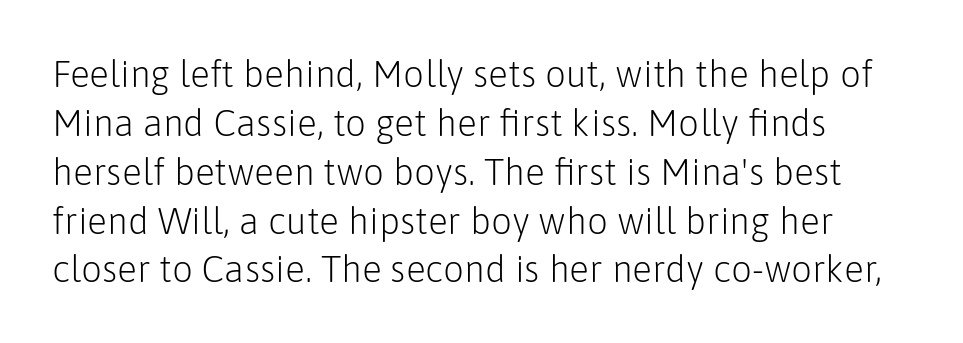
The image shows 37 px light sans-serif type, upright; set normal line spacing (1.32x), normal letter spacing, not underlined; low stroke contrast and a medium x-height.
